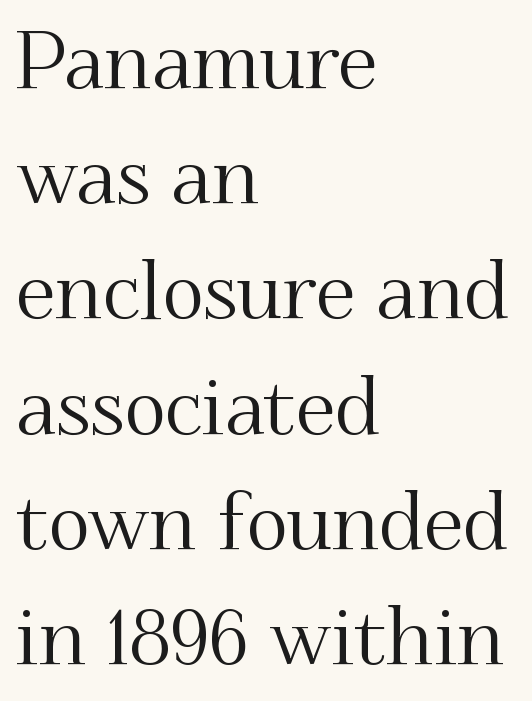
{"serif": "yes", "italic": "no", "width": "normal", "stroke_contrast": "medium", "x_height": "small", "monospaced": "no", "underline": "no", "align": "left", "line_spacing": "normal", "line_spacing_ratio": 1.44, "letter_spacing": "normal", "letter_spacing_em": 0.0, "glyph_px": 80}
